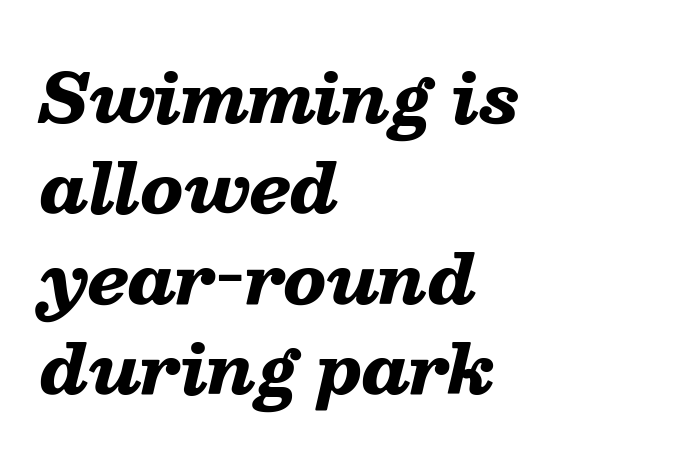
{"italic": "yes", "lean": "right", "slant_degrees": 13, "bold": "yes", "weight": "heavy", "width": "wide", "stroke_contrast": "low", "x_height": "medium", "monospaced": "no", "underline": "no", "align": "left", "line_spacing": "normal", "line_spacing_ratio": 1.37, "letter_spacing": "normal", "letter_spacing_em": 0.0, "glyph_px": 66}
